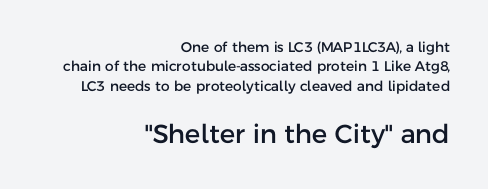
Caption: upper text group reduced, lower text group enlarged. Bare-footed words on every line. Posture: vertical. Horizontal alignment here is rightward, an uncommon choice for prose.
